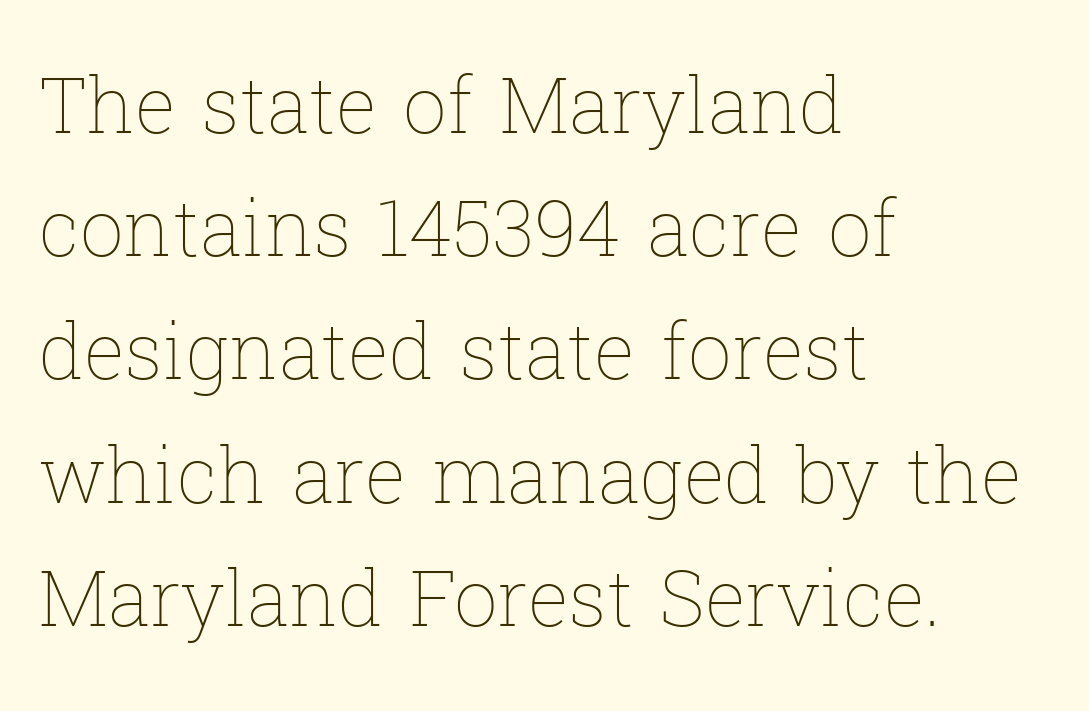
Q: Is the text bold? A: No.
Q: Is the text italic (slanted)? A: No, it is upright.
Q: Is the text underlined? A: No.
Q: How is the paragraph aligned? A: Left-aligned.
Q: Is the spacing between letters normal or unusually wide? A: Normal.
Q: Is the spacing between lines tight, normal or loose? A: Normal.
Q: Width (condensed, normal, or wide)? A: Normal.
Q: Stroke contrast? A: Low.
Q: x-height? A: Medium.
Q: Monospaced? A: No.
